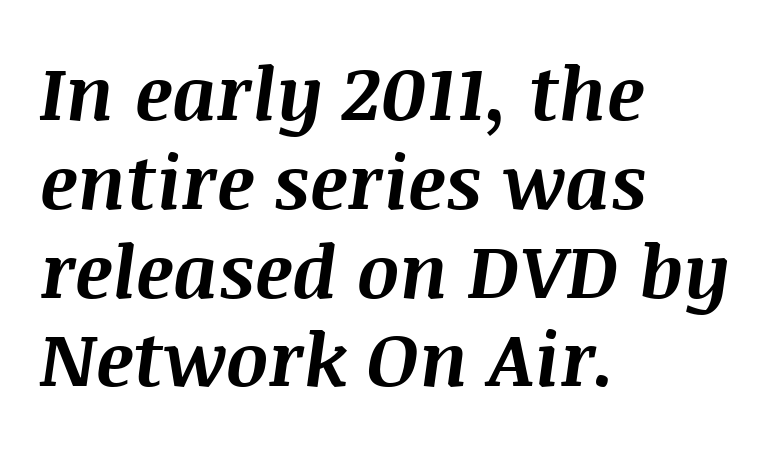
The image shows 74 px bold type, italic (leaning right); set left-aligned, line spacing 1.2x, normal letter spacing, not underlined; medium stroke contrast and a large x-height.
